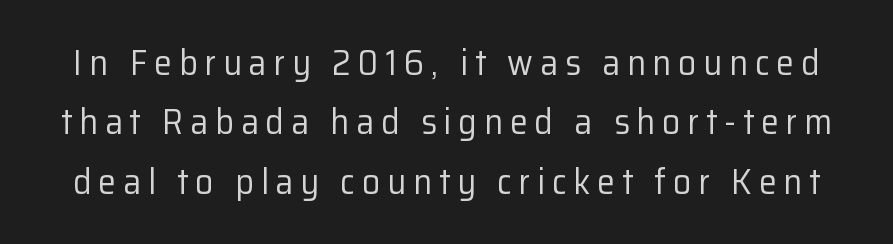
Q: Is the text bold? A: No.
Q: Is the text italic (slanted)? A: No, it is upright.
Q: Is the typeface a serif or a sans-serif typeface? A: Sans-serif.
Q: Is the text underlined? A: No.
Q: Is the spacing between lines tight, normal or loose? A: Normal.
Q: Width (condensed, normal, or wide)? A: Normal.
Q: Stroke contrast? A: Low.
Q: x-height? A: Medium.
Q: Monospaced? A: No.
